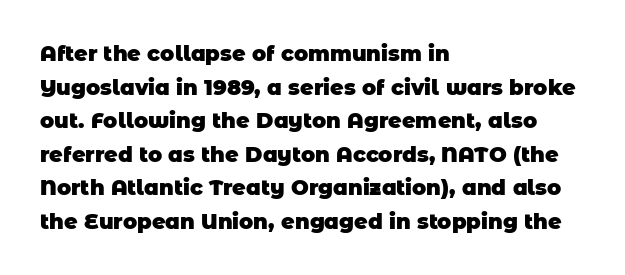
The image shows 21 px bold type; set left-aligned, normal line spacing (1.6x), normal letter spacing, not underlined.
